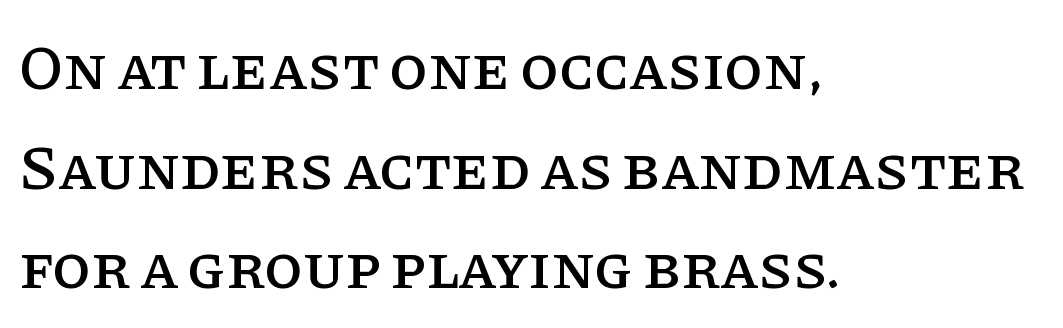
{"serif": "yes", "italic": "no", "width": "normal", "stroke_contrast": "low", "x_height": "large", "monospaced": "no", "underline": "no", "align": "left", "line_spacing": "normal", "line_spacing_ratio": 1.58, "letter_spacing": "normal", "letter_spacing_em": 0.0, "glyph_px": 63}
